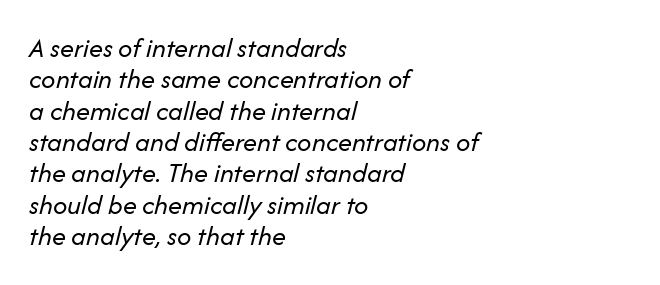
{"italic": "yes", "lean": "right", "slant_degrees": 14, "bold": "no", "weight": "regular", "width": "normal", "stroke_contrast": "low", "x_height": "medium", "monospaced": "no", "underline": "no", "align": "left", "line_spacing": "tight", "line_spacing_ratio": 1.12, "letter_spacing": "normal", "letter_spacing_em": 0.0, "glyph_px": 28}
